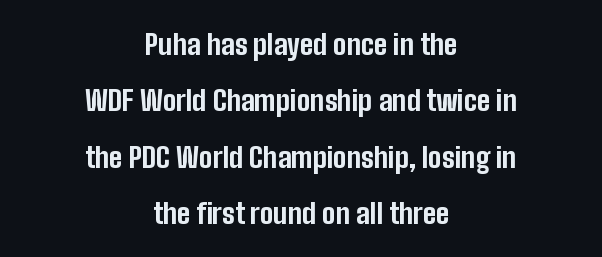
{"serif": "no", "italic": "no", "bold": "yes", "weight": "bold", "width": "condensed", "stroke_contrast": "low", "x_height": "medium", "monospaced": "no", "underline": "no", "align": "center", "line_spacing": "loose", "line_spacing_ratio": 2.01, "letter_spacing": "normal", "letter_spacing_em": 0.0, "glyph_px": 28}
